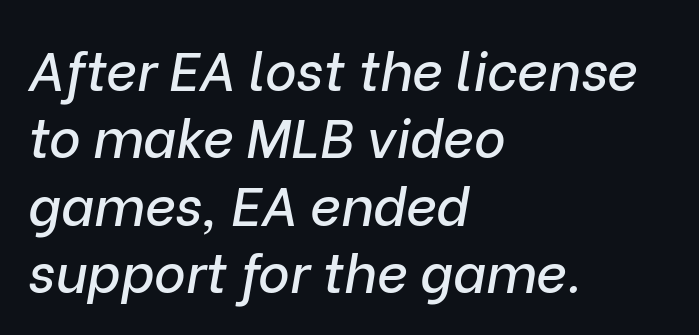
Q: Is the text italic (slanted)? A: Yes, it leans right by about 9 degrees.
Q: Is the text underlined? A: No.
Q: How is the paragraph aligned? A: Left-aligned.
Q: Is the spacing between letters normal or unusually wide? A: Normal.
Q: Is the spacing between lines tight, normal or loose? A: Normal.
Q: Width (condensed, normal, or wide)? A: Normal.
Q: Stroke contrast? A: Low.
Q: x-height? A: Medium.
Q: Monospaced? A: No.
